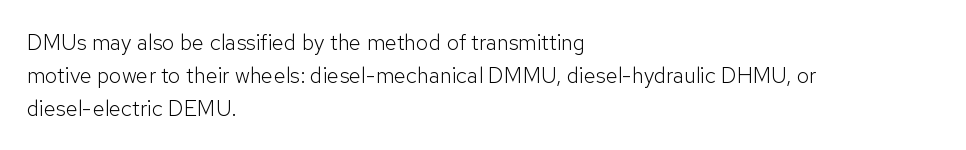
{"italic": "no", "bold": "no", "underline": "no", "align": "left", "line_spacing": "normal", "line_spacing_ratio": 1.49, "letter_spacing": "normal", "letter_spacing_em": 0.0, "glyph_px": 22}
